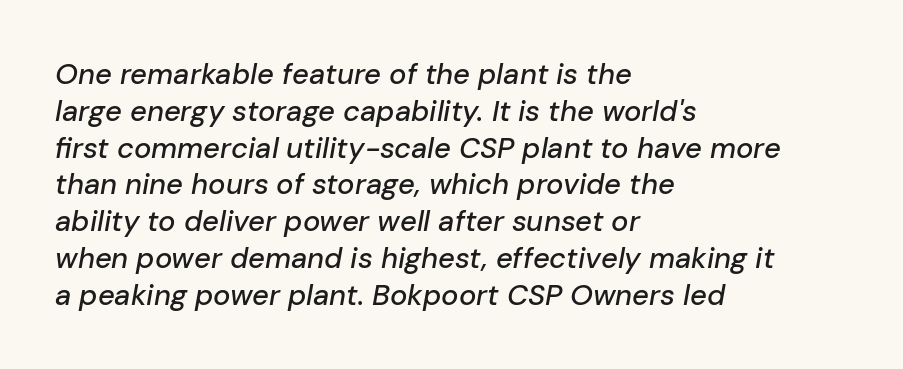
{"italic": "yes", "lean": "right", "slant_degrees": 10, "width": "normal", "stroke_contrast": "low", "x_height": "medium", "monospaced": "no", "underline": "no", "align": "left", "line_spacing": "normal", "line_spacing_ratio": 1.27, "letter_spacing": "normal", "letter_spacing_em": 0.0, "glyph_px": 29}
